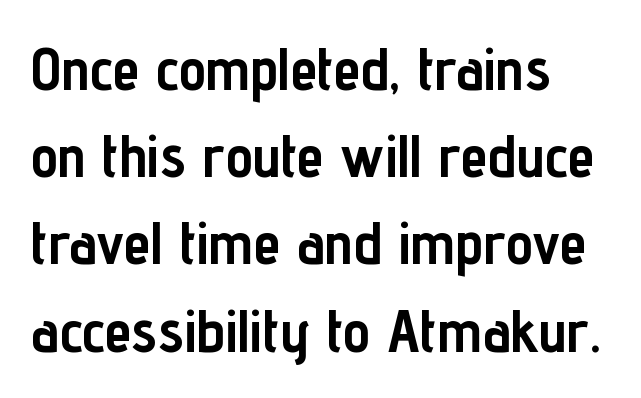
{"serif": "no", "italic": "no", "bold": "yes", "weight": "semibold", "width": "condensed", "stroke_contrast": "low", "x_height": "medium", "monospaced": "no", "underline": "no", "align": "left", "line_spacing": "normal", "line_spacing_ratio": 1.43, "letter_spacing": "normal", "letter_spacing_em": 0.0, "glyph_px": 61}
